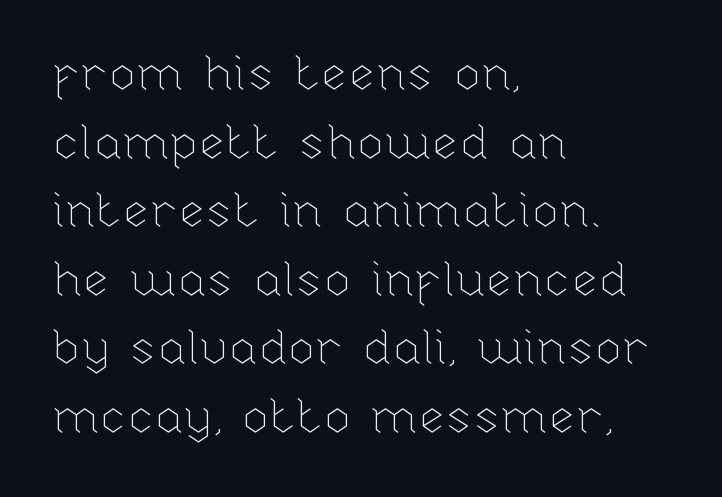
Q: Is the text bold? A: No.
Q: Is the text italic (slanted)? A: No, it is upright.
Q: Is the text underlined? A: No.
Q: How is the paragraph aligned? A: Left-aligned.
Q: Is the spacing between letters normal or unusually wide? A: Normal.
Q: Is the spacing between lines tight, normal or loose? A: Normal.
Q: Width (condensed, normal, or wide)? A: Normal.
Q: Stroke contrast? A: Low.
Q: x-height? A: Medium.
Q: Monospaced? A: No.
